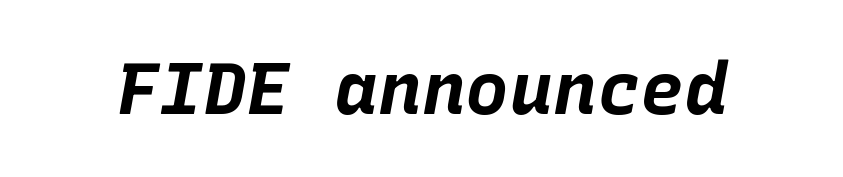
Q: Is the text bold? A: Yes.
Q: Is the text italic (slanted)? A: Yes, it leans right by about 10 degrees.
Q: Is the text underlined? A: No.
Q: Is the spacing between letters normal or unusually wide? A: Normal.
Q: Width (condensed, normal, or wide)? A: Normal.
Q: Stroke contrast? A: Low.
Q: x-height? A: Large.
Q: Monospaced? A: Yes.
